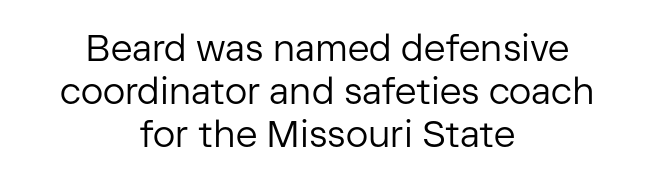
This sample uses an upright cut, with every glyph sitting square on the baseline. The passage shown has conventional tracking throughout. A quiet, ordinary-to-light weight characterises the typeface. Descender tails drop into unmarked territory.
